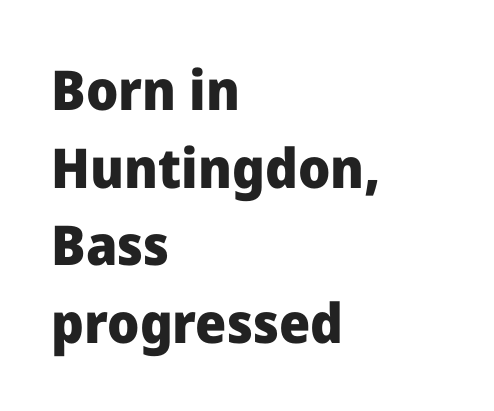
Here the glyphs are tracked normally, forming tight word shapes. Tall strokes in this sample are plumb rather than angled. You could not count columns in this text — the font is proportionally spaced. Typesetter's note: full bold, strokes at maximum text heaviness. In terms of leading, this rendering sits right in the middle.
